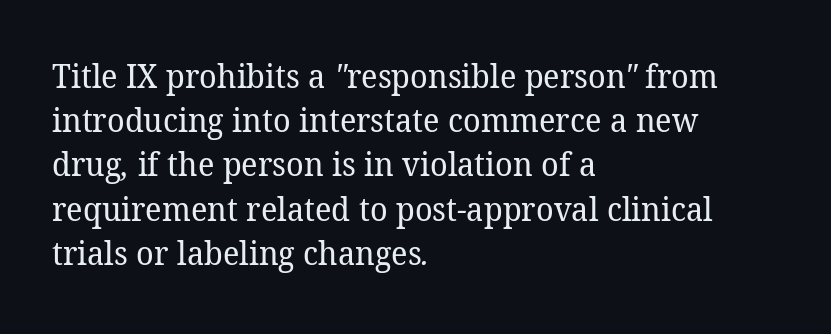
{"serif": "yes", "bold": "no", "weight": "regular", "width": "normal", "stroke_contrast": "low", "x_height": "medium", "monospaced": "no", "underline": "no", "align": "left", "line_spacing": "normal", "line_spacing_ratio": 1.34, "letter_spacing": "normal", "letter_spacing_em": 0.0, "glyph_px": 33}
